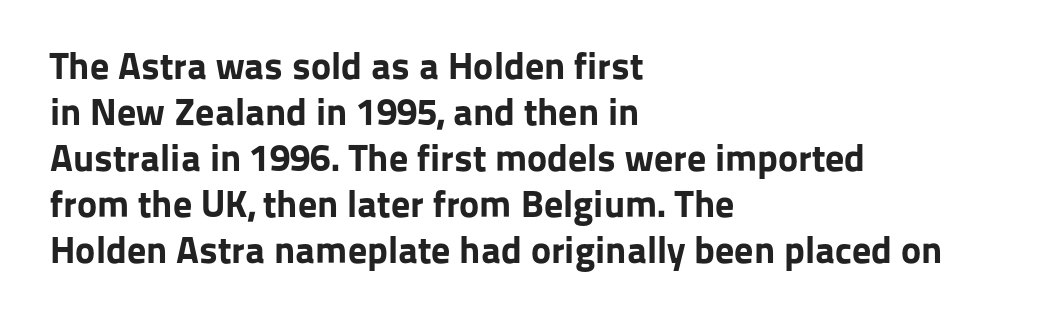
Q: Is the text bold? A: Yes.
Q: Is the text italic (slanted)? A: No, it is upright.
Q: Is the typeface a serif or a sans-serif typeface? A: Sans-serif.
Q: Is the text underlined? A: No.
Q: How is the paragraph aligned? A: Left-aligned.
Q: Is the spacing between letters normal or unusually wide? A: Normal.
Q: Width (condensed, normal, or wide)? A: Normal.
Q: Stroke contrast? A: Low.
Q: x-height? A: Medium.
Q: Monospaced? A: No.
